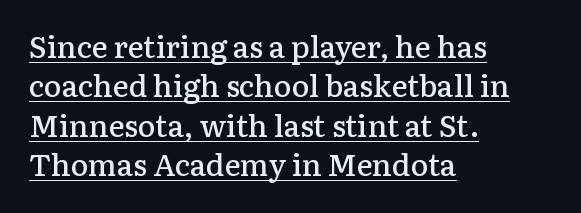
The image shows 30 px semibold serif type, upright; set left-aligned, normal line spacing (1.31x), normal letter spacing, underlined; low stroke contrast and a medium x-height.
